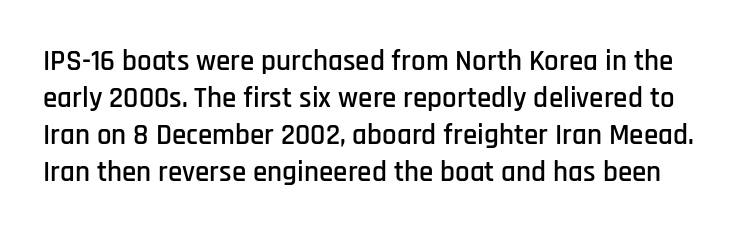
{"serif": "no", "italic": "no", "width": "condensed", "stroke_contrast": "low", "x_height": "large", "monospaced": "no", "underline": "no", "line_spacing": "normal", "line_spacing_ratio": 1.28, "letter_spacing": "normal", "letter_spacing_em": 0.0, "glyph_px": 29}
